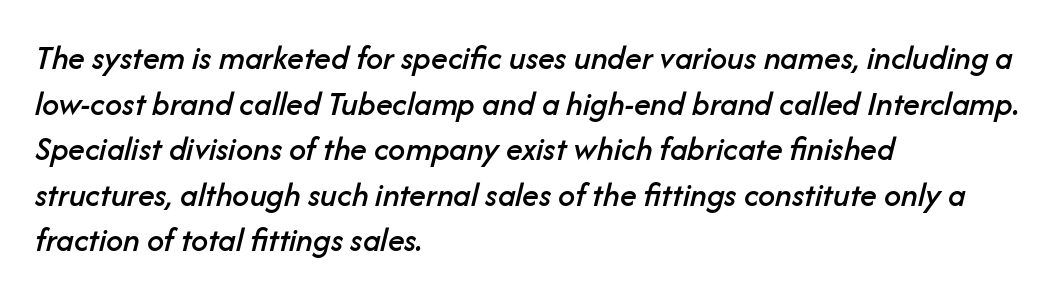
{"italic": "yes", "lean": "right", "slant_degrees": 14, "width": "normal", "stroke_contrast": "low", "x_height": "medium", "monospaced": "no", "underline": "no", "align": "left", "line_spacing": "normal", "line_spacing_ratio": 1.34, "letter_spacing": "normal", "letter_spacing_em": 0.0, "glyph_px": 34}
